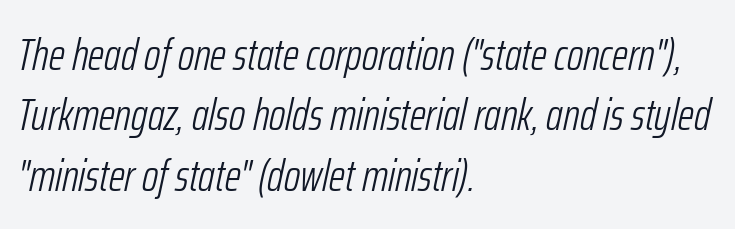
Think of a printed novel: that variable character pitch is what you see here. If you drew a ruler down the left edge, every line would touch it. Standard letterfit; no display-style spreading of the glyphs. Bare-footed words on every line. Vertically, the passage feels balanced, rows spaced as you'd expect. Yep, that's italic — everything's leaning.
